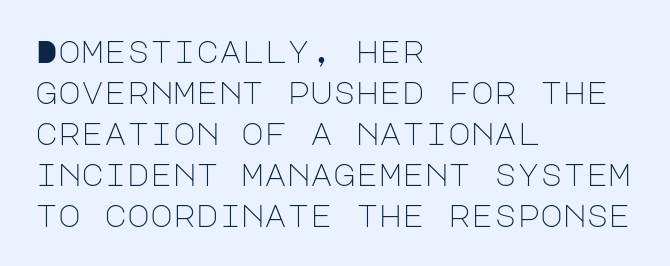
Bold? No — there's no thickening of the strokes. Honestly, the letter spacing is just normal — you wouldn't notice it. This is the regular roman posture of the typeface. The words here are not underlined. Are there feet on the stems? There aren't — it's a sans. Short and long lines alike share a common starting point at left.
